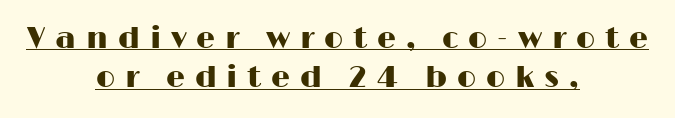
The image shows 30 px wide sans-serif type, upright; set centered, normal line spacing (1.31x), unusually wide letter spacing (+0.33 em), underlined; high stroke contrast and a medium x-height.
